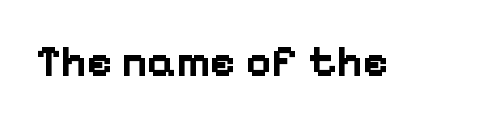
{"serif": "no", "italic": "no", "bold": "yes", "weight": "bold", "width": "normal", "stroke_contrast": "low", "x_height": "medium", "monospaced": "no", "underline": "no", "letter_spacing": "normal", "letter_spacing_em": 0.0, "glyph_px": 44}
